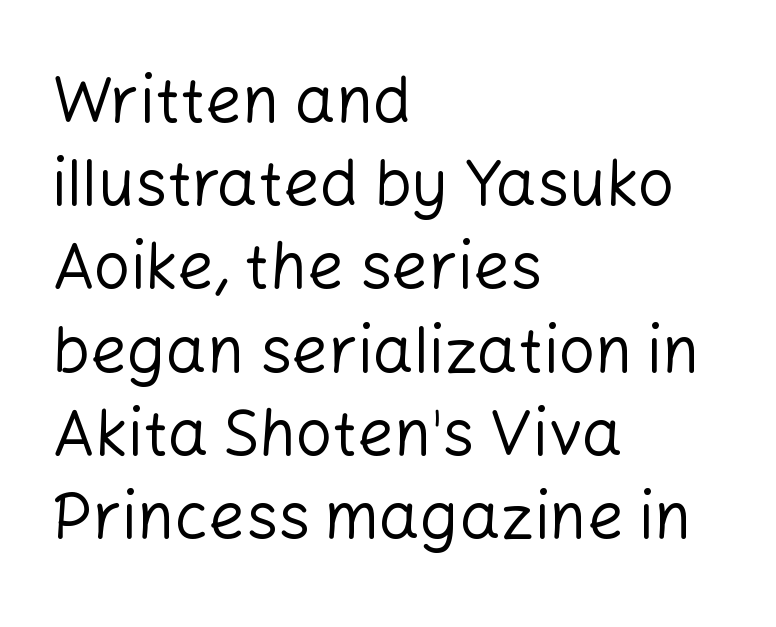
{"serif": "no", "italic": "no", "bold": "no", "weight": "regular", "width": "normal", "stroke_contrast": "low", "x_height": "medium", "monospaced": "no", "underline": "no", "align": "left", "line_spacing": "normal", "line_spacing_ratio": 1.3, "letter_spacing": "normal", "letter_spacing_em": 0.0, "glyph_px": 64}
